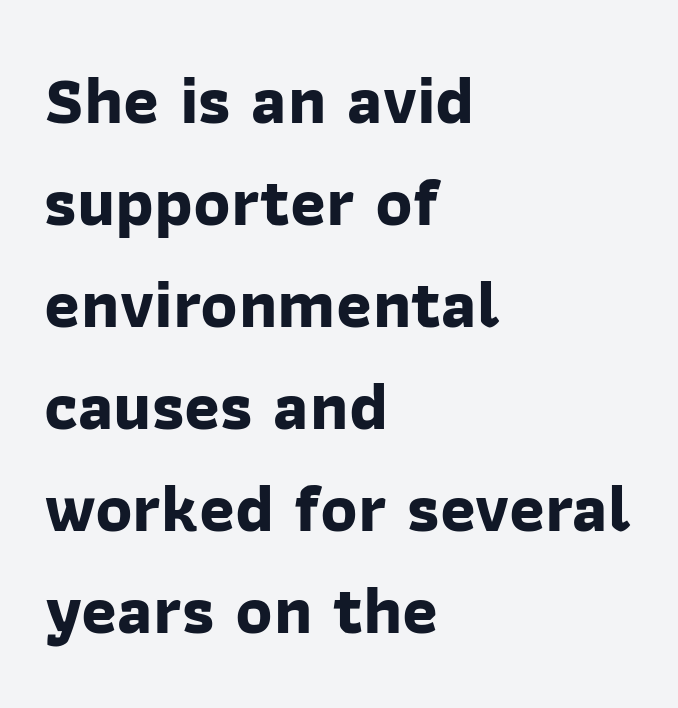
Compared with typical paragraphs, the rows here are spaced about the same. The setting favours the left margin, as ordinary paragraphs usually do. Looks like regular typesetting: each glyph gets only the width it needs. The rendering keeps characters at their native spacing.
